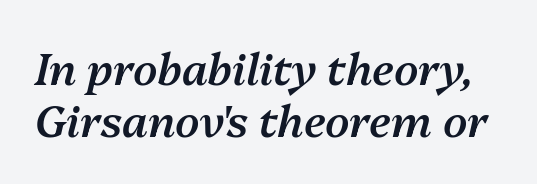
{"italic": "yes", "lean": "right", "slant_degrees": 13, "bold": "semi", "weight": "semibold", "width": "normal", "stroke_contrast": "medium", "x_height": "medium", "monospaced": "no", "underline": "no", "line_spacing_ratio": 1.18, "letter_spacing": "normal", "letter_spacing_em": 0.0, "glyph_px": 44}
